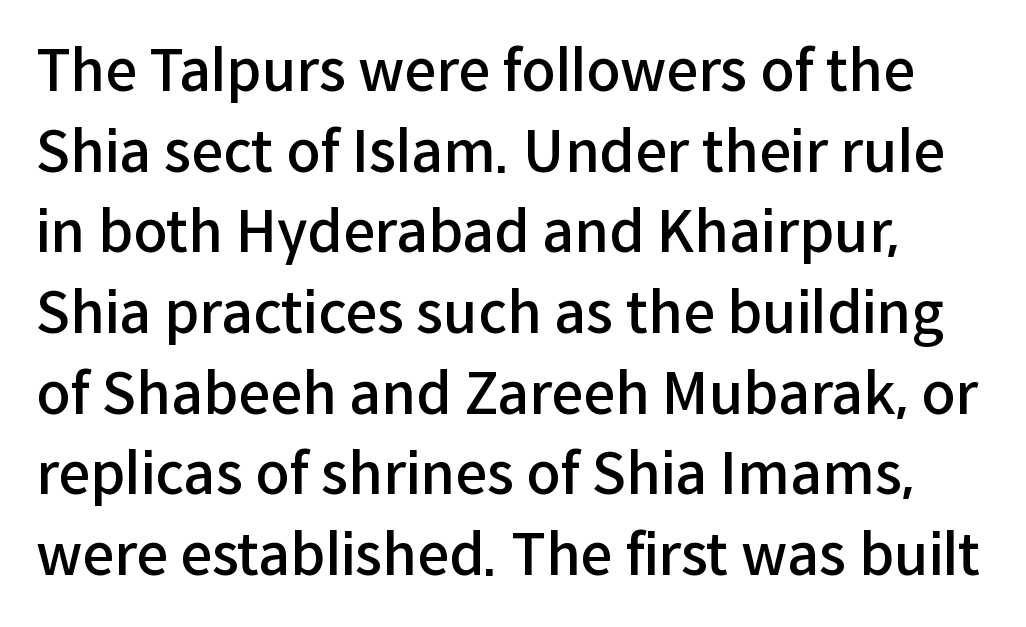
Q: Is the text bold? A: Semi-bold.
Q: Is the text italic (slanted)? A: No, it is upright.
Q: Is the typeface a serif or a sans-serif typeface? A: Sans-serif.
Q: Is the text underlined? A: No.
Q: Is the spacing between letters normal or unusually wide? A: Normal.
Q: Is the spacing between lines tight, normal or loose? A: Normal.
Q: Width (condensed, normal, or wide)? A: Normal.
Q: Stroke contrast? A: Low.
Q: x-height? A: Medium.
Q: Monospaced? A: No.
